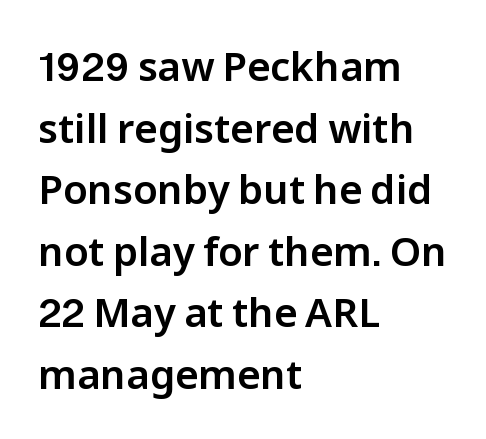
Visually the block forms a straight wall on the left and a jagged coastline on the right. Examine the stroke ends and you'll find no serifs. Underlining? Definitely not there. The face used here is rendered with its standard letterfit. Think of a printed novel: that variable character pitch is what you see here.
